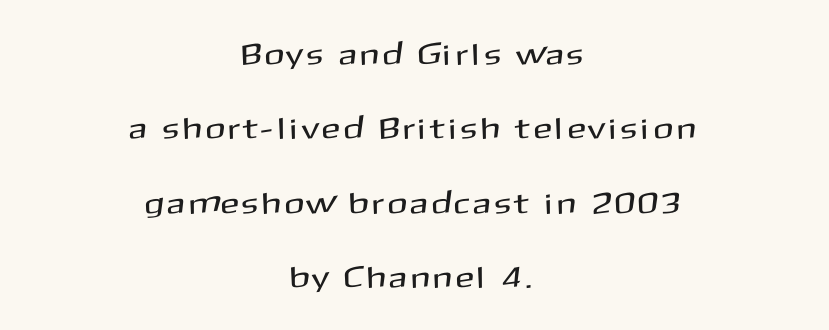
{"serif": "no", "italic": "no", "width": "normal", "stroke_contrast": "medium", "x_height": "medium", "monospaced": "no", "underline": "no", "align": "center", "line_spacing": "loose", "line_spacing_ratio": 2.48, "glyph_px": 30}
